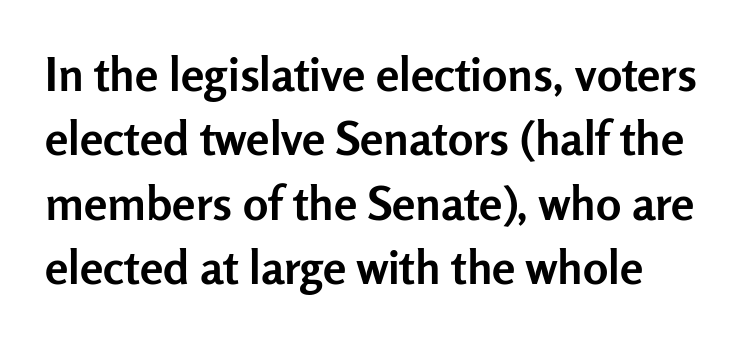
{"serif": "no", "italic": "no", "bold": "yes", "weight": "semibold", "width": "normal", "stroke_contrast": "low", "x_height": "medium", "monospaced": "no", "underline": "no", "line_spacing": "normal", "line_spacing_ratio": 1.37, "letter_spacing": "normal", "letter_spacing_em": 0.0, "glyph_px": 47}
